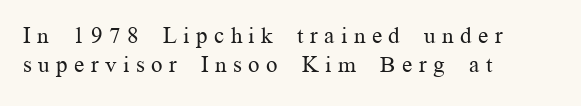
{"italic": "no", "bold": "no", "underline": "no", "align": "left", "line_spacing": "normal", "line_spacing_ratio": 1.25, "letter_spacing": "wide", "letter_spacing_em": 0.28, "glyph_px": 23}
